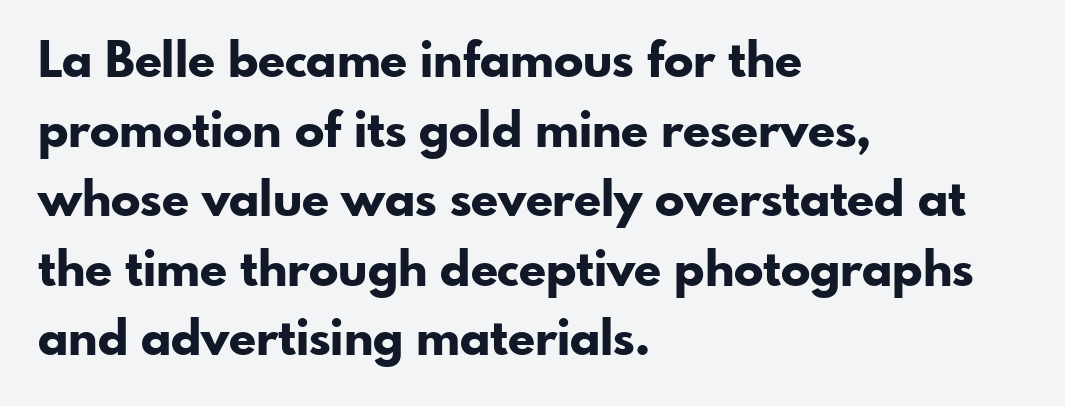
Q: Is the text bold? A: Yes.
Q: Is the text italic (slanted)? A: No, it is upright.
Q: Is the typeface a serif or a sans-serif typeface? A: Sans-serif.
Q: Is the text underlined? A: No.
Q: How is the paragraph aligned? A: Left-aligned.
Q: Is the spacing between letters normal or unusually wide? A: Normal.
Q: Is the spacing between lines tight, normal or loose? A: Normal.
Q: Width (condensed, normal, or wide)? A: Normal.
Q: Stroke contrast? A: Low.
Q: x-height? A: Small.
Q: Monospaced? A: No.
